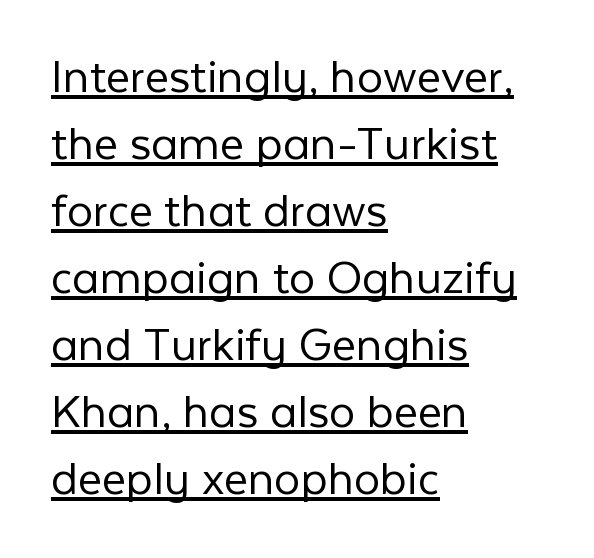
The weight would be labelled regular, book, light, or lighter still. In terms of posture, this sample is upright. This sample uses plain, unmodified letter spacing. Character widths vary here, with narrow letters taking less room than wide ones. Notice how a bar underscores the lettering throughout. Where is the straight margin? On the left.
